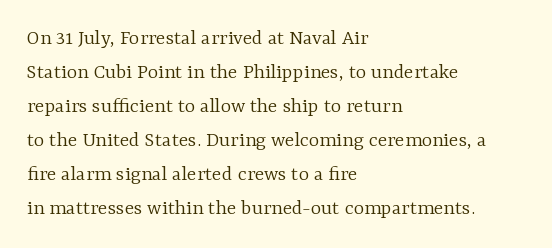
{"italic": "no", "bold": "no", "underline": "no", "align": "left", "line_spacing": "normal", "line_spacing_ratio": 1.55, "letter_spacing": "normal", "letter_spacing_em": 0.0, "glyph_px": 22}
